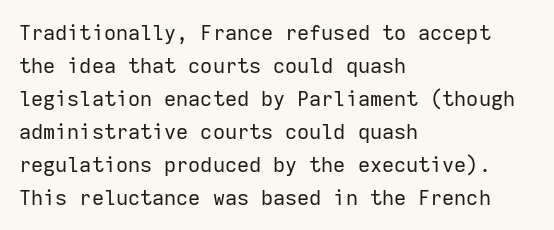
{"italic": "no", "bold": "no", "underline": "no", "align": "left", "line_spacing": "normal", "line_spacing_ratio": 1.57, "letter_spacing": "normal", "letter_spacing_em": 0.0, "glyph_px": 21}
